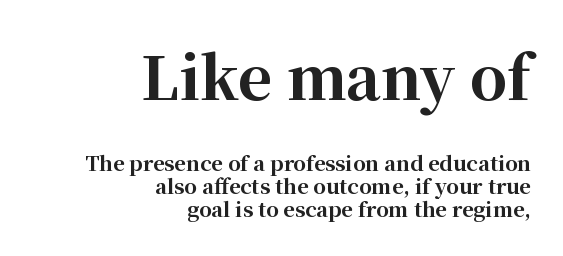
Between these two stacked blocks, the higher one wins on size. A typesetter would call this leading minimal, almost set solid. I'd describe the lettering as bold — thick and assertive. The letters advance in unequal steps, a hallmark of proportional type. The passage shown has conventional tracking throughout. This rendering features lettering with no underline.
